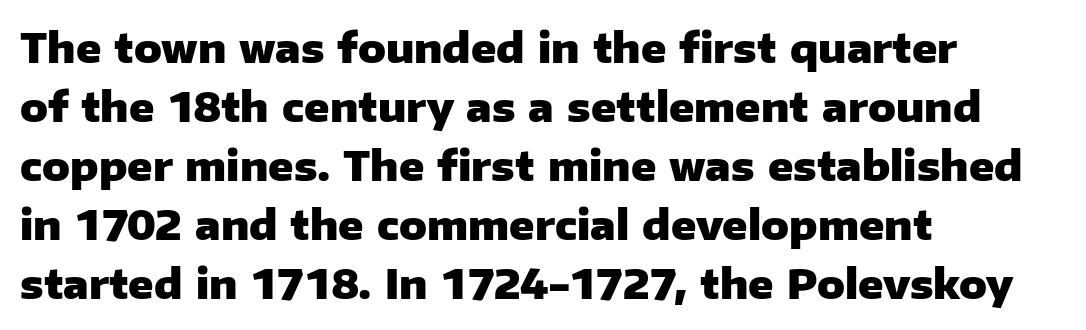
The image shows 41 px heavy sans-serif type, upright; set left-aligned, normal line spacing (1.44x), normal letter spacing, not underlined; low stroke contrast and a medium x-height.
